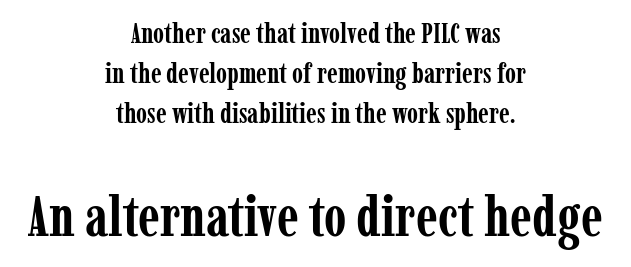
The image shows 57 px semibold, condensed serif type, upright; set centered, normal line spacing (1.42x), normal letter spacing, not underlined; the second (bottom) block is 2.04x larger; low stroke contrast and a medium x-height.
